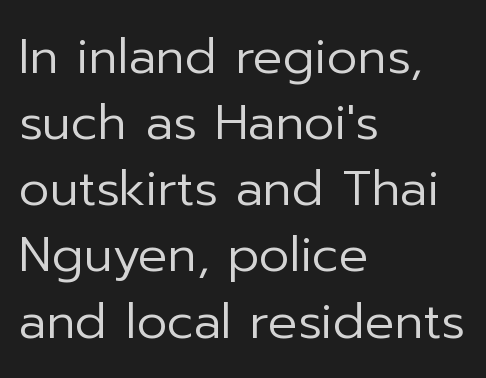
Q: Is the text bold? A: No.
Q: Is the text italic (slanted)? A: No, it is upright.
Q: Is the typeface a serif or a sans-serif typeface? A: Sans-serif.
Q: Is the text underlined? A: No.
Q: How is the paragraph aligned? A: Left-aligned.
Q: Is the spacing between letters normal or unusually wide? A: Normal.
Q: Is the spacing between lines tight, normal or loose? A: Normal.
Q: Width (condensed, normal, or wide)? A: Normal.
Q: Stroke contrast? A: Low.
Q: x-height? A: Medium.
Q: Monospaced? A: No.
